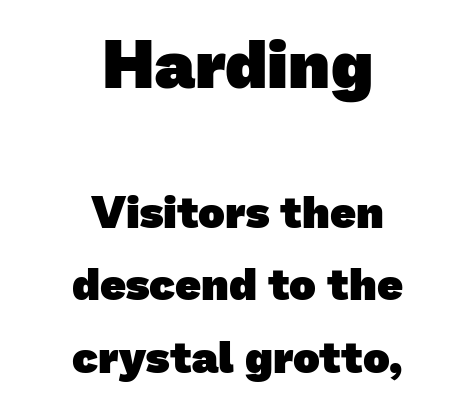
Q: Is the text bold? A: Yes.
Q: Is the typeface a serif or a sans-serif typeface? A: Sans-serif.
Q: Is the text underlined? A: No.
Q: How is the paragraph aligned? A: Centered.
Q: Is the spacing between letters normal or unusually wide? A: Normal.
Q: Is the spacing between lines tight, normal or loose? A: Normal.
Q: Which block of text is set in a larger size, the first (top) or the second (bottom)? A: The first (top) one.
Q: Width (condensed, normal, or wide)? A: Normal.
Q: Stroke contrast? A: Low.
Q: x-height? A: Medium.
Q: Monospaced? A: No.
